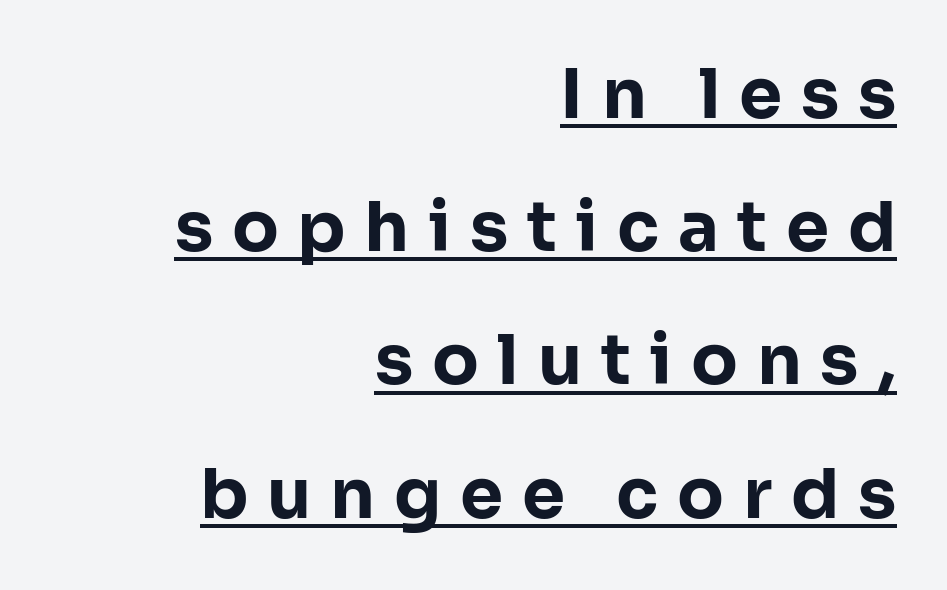
{"serif": "no", "italic": "no", "bold": "yes", "weight": "bold", "width": "normal", "stroke_contrast": "low", "x_height": "medium", "monospaced": "no", "underline": "yes", "align": "right", "line_spacing": "loose", "line_spacing_ratio": 1.93, "letter_spacing": "wide", "letter_spacing_em": 0.27, "glyph_px": 69}
